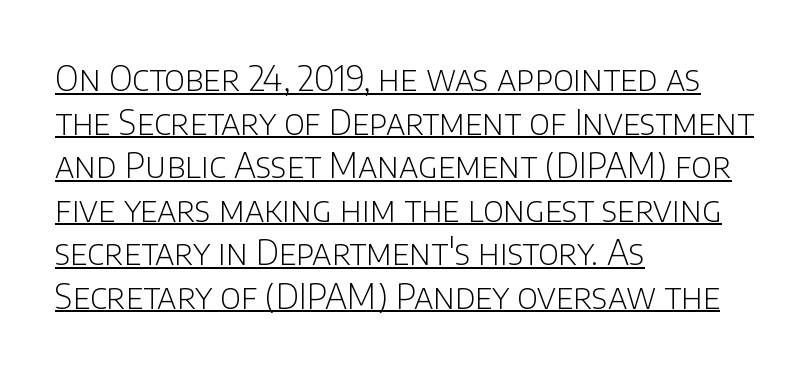
The image shows 34 px light sans-serif type, upright; set left-aligned, normal line spacing (1.28x), normal letter spacing, underlined; low stroke contrast and a large x-height.
